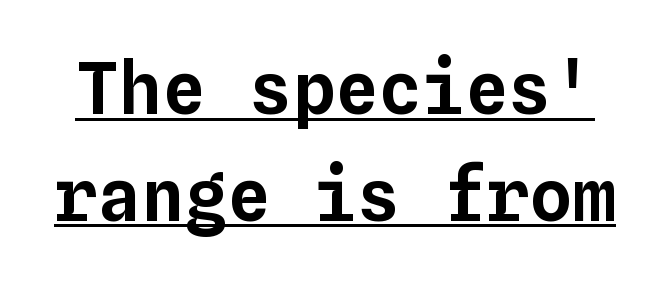
Nobody touched the tracking dial on this one. Fixed-width glyphs throughout — classic coding-font behaviour. Every character sits straight up, as roman type does. A typographer would call this underscored text. Is there much room between lines? A standard amount, neither cramped nor airy.
